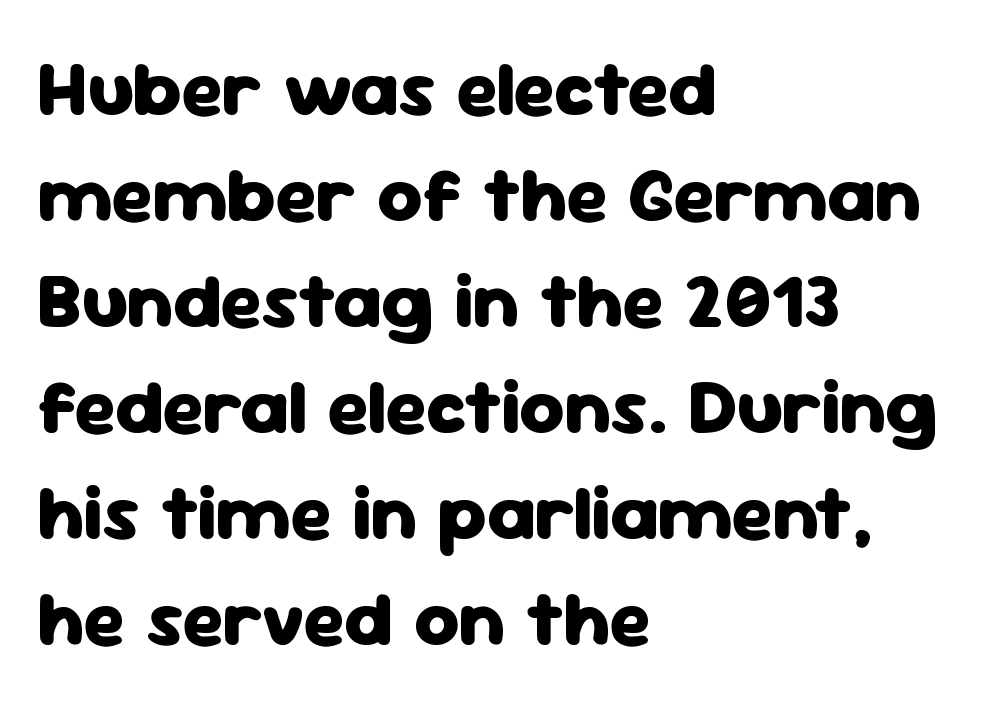
Q: Is the text bold? A: Yes.
Q: Is the text italic (slanted)? A: No, it is upright.
Q: Is the typeface a serif or a sans-serif typeface? A: Sans-serif.
Q: Is the text underlined? A: No.
Q: How is the paragraph aligned? A: Left-aligned.
Q: Is the spacing between letters normal or unusually wide? A: Normal.
Q: Is the spacing between lines tight, normal or loose? A: Normal.
Q: Width (condensed, normal, or wide)? A: Normal.
Q: Stroke contrast? A: Low.
Q: x-height? A: Medium.
Q: Monospaced? A: No.
